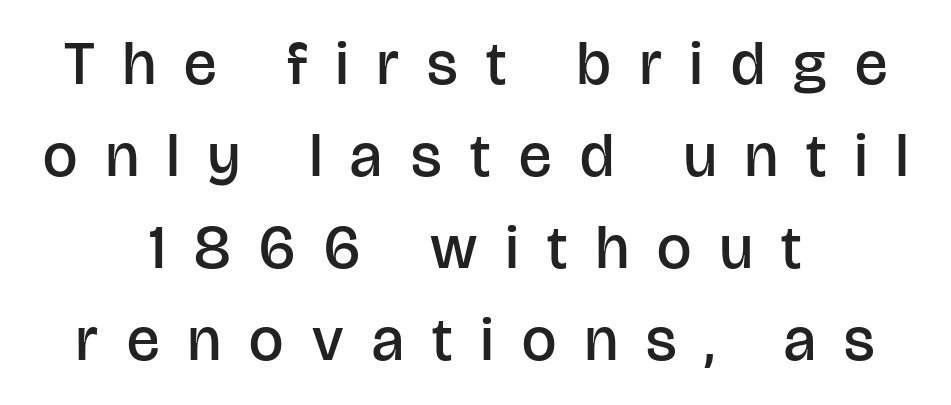
{"serif": "no", "italic": "no", "bold": "semi", "weight": "semibold", "width": "normal", "stroke_contrast": "low", "x_height": "large", "monospaced": "no", "underline": "no", "align": "center", "line_spacing": "normal", "line_spacing_ratio": 1.51, "letter_spacing": "wide", "letter_spacing_em": 0.47, "glyph_px": 61}
